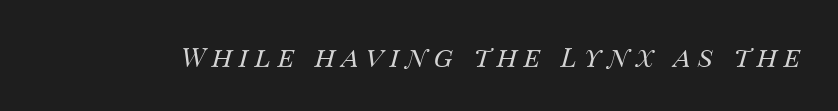
Q: Is the text bold? A: No.
Q: Is the text italic (slanted)? A: Yes, it leans right by about 14 degrees.
Q: Is the text underlined? A: No.
Q: Is the spacing between letters normal or unusually wide? A: Unusually wide.
